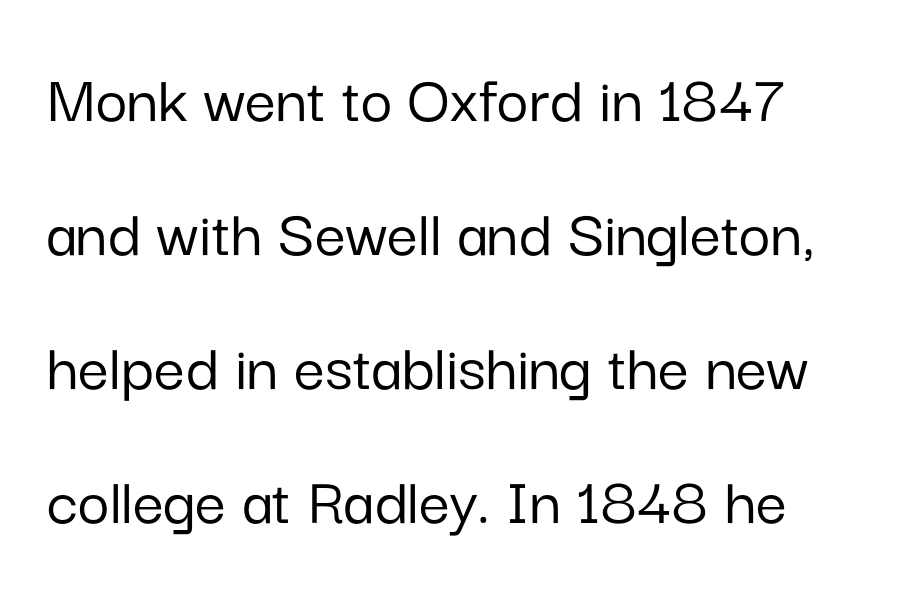
Q: Is the text italic (slanted)? A: No, it is upright.
Q: Is the typeface a serif or a sans-serif typeface? A: Sans-serif.
Q: Is the text underlined? A: No.
Q: How is the paragraph aligned? A: Left-aligned.
Q: Is the spacing between letters normal or unusually wide? A: Normal.
Q: Is the spacing between lines tight, normal or loose? A: Loose.
Q: Width (condensed, normal, or wide)? A: Normal.
Q: Stroke contrast? A: Low.
Q: x-height? A: Medium.
Q: Monospaced? A: No.
